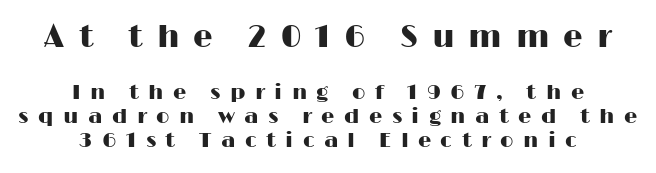
The image shows 31 px wide sans-serif type, upright; set centered, line spacing 1.16x, unusually wide letter spacing (+0.45 em), not underlined; the first (top) block is 1.48x larger; high stroke contrast and a medium x-height.
